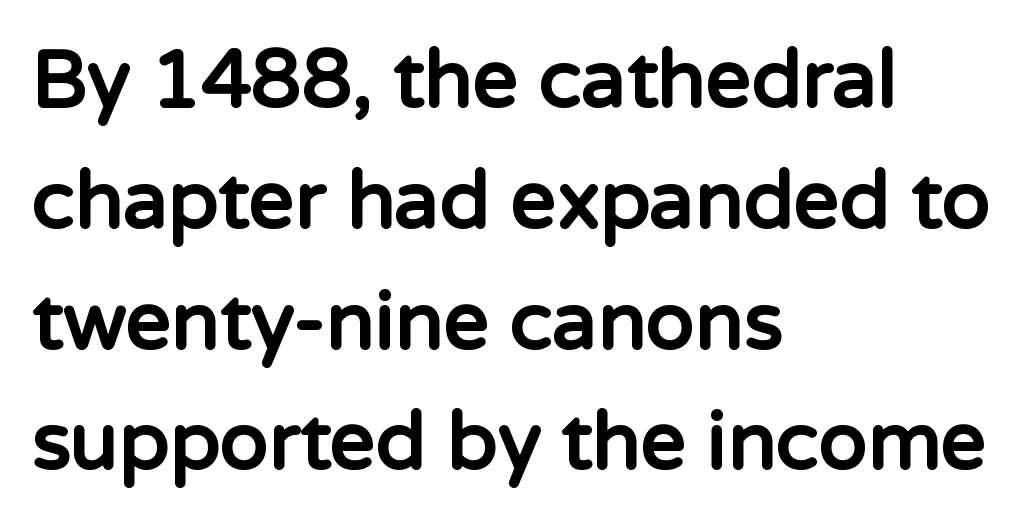
The image shows 80 px bold sans-serif type, upright; set left-aligned, normal line spacing (1.51x), normal letter spacing, not underlined; low stroke contrast and a medium x-height.
